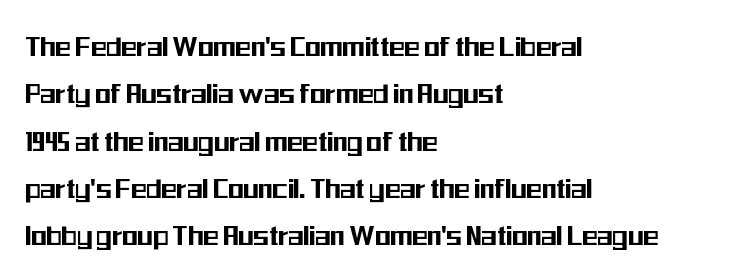
{"serif": "no", "italic": "no", "width": "condensed", "stroke_contrast": "medium", "x_height": "medium", "monospaced": "no", "underline": "no", "align": "left", "line_spacing": "normal", "line_spacing_ratio": 1.48, "letter_spacing": "normal", "letter_spacing_em": 0.0, "glyph_px": 32}
